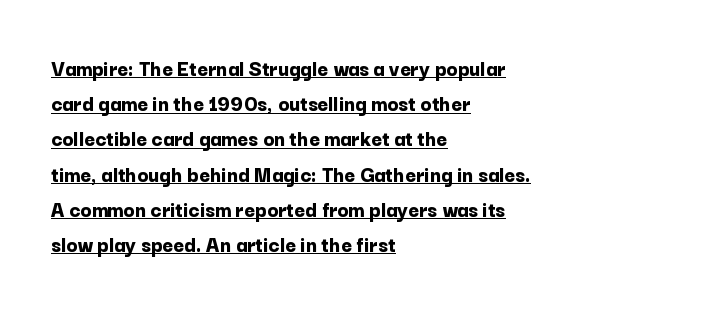
Q: Is the text bold? A: Yes.
Q: Is the text italic (slanted)? A: No, it is upright.
Q: Is the text underlined? A: Yes.
Q: How is the paragraph aligned? A: Left-aligned.
Q: Is the spacing between letters normal or unusually wide? A: Normal.
Q: Is the spacing between lines tight, normal or loose? A: Normal.
